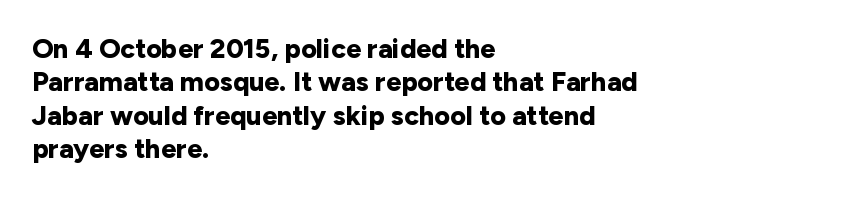
The image shows 27 px bold type, upright; set left-aligned, line spacing 1.24x, normal letter spacing, not underlined.
